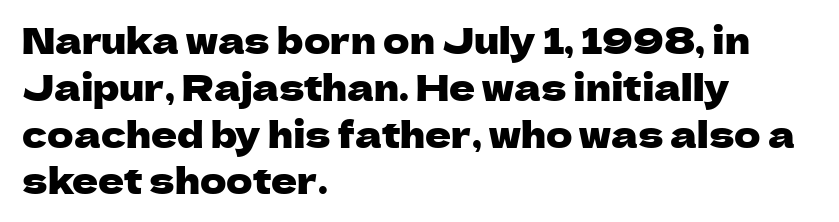
{"serif": "no", "italic": "no", "width": "normal", "stroke_contrast": "low", "x_height": "medium", "monospaced": "no", "underline": "no", "align": "left", "line_spacing": "normal", "line_spacing_ratio": 1.3, "letter_spacing": "normal", "letter_spacing_em": 0.0, "glyph_px": 36}
